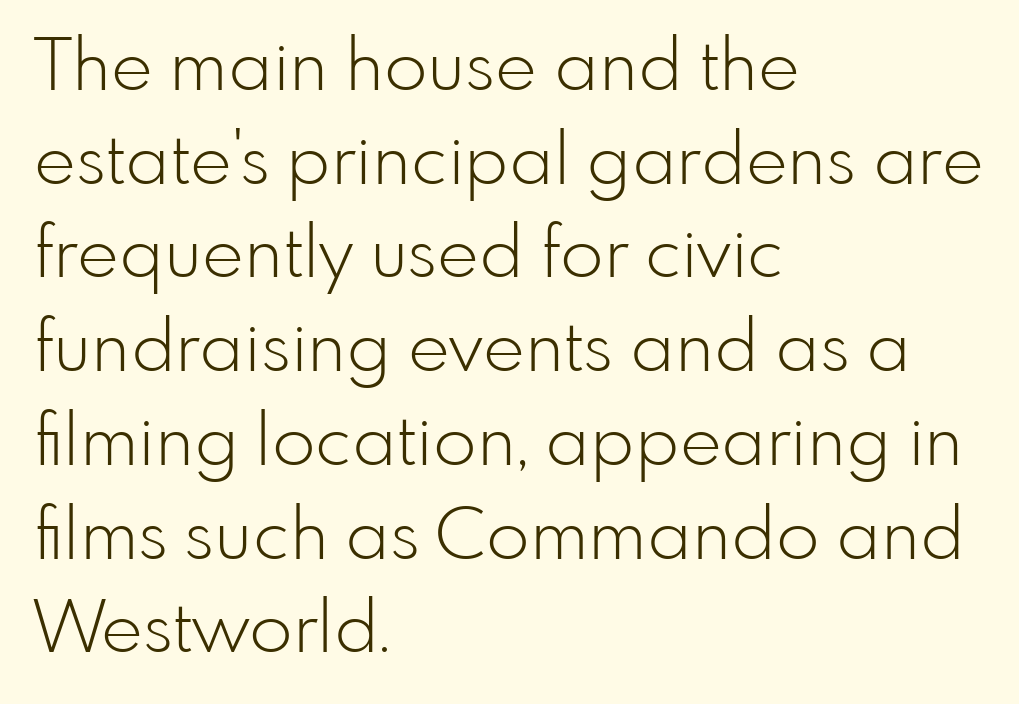
Q: Is the text bold? A: No.
Q: Is the text italic (slanted)? A: No, it is upright.
Q: Is the typeface a serif or a sans-serif typeface? A: Sans-serif.
Q: Is the text underlined? A: No.
Q: How is the paragraph aligned? A: Left-aligned.
Q: Is the spacing between letters normal or unusually wide? A: Normal.
Q: Is the spacing between lines tight, normal or loose? A: Normal.
Q: Width (condensed, normal, or wide)? A: Normal.
Q: Stroke contrast? A: Low.
Q: x-height? A: Small.
Q: Monospaced? A: No.
